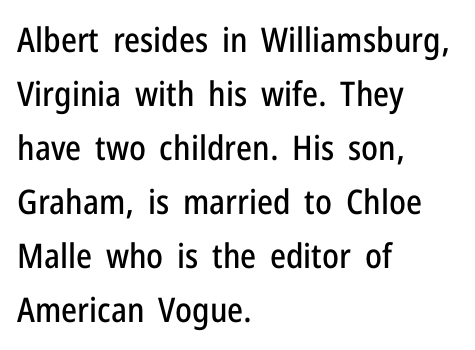
A roman cut, with each character standing at attention. The block of text has a typical density, with ordinary space between rows. The text was rendered using a sans face with plain stroke endings. The rag falls on the right side of this text block.
